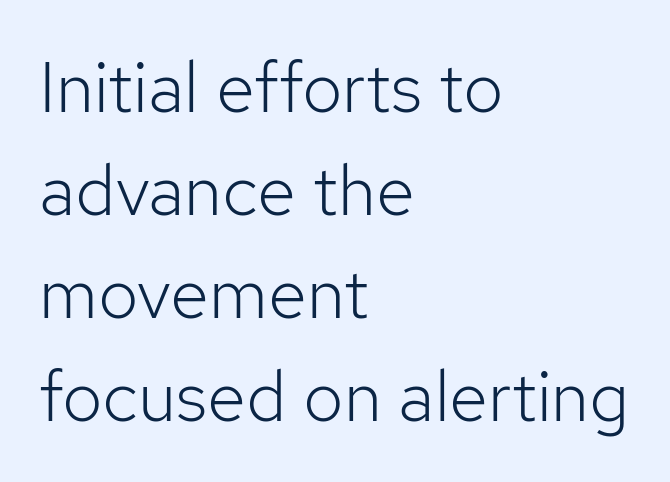
The passage shown is typeset with a sans-serif family. Nothing heavy about these letters — not bold at all. Is the letter spacing exaggerated? No — it looks like the ordinary default. The specimen omits any rule beneath the text block's lines. Every stem runs plumb, perpendicular to the baseline.
